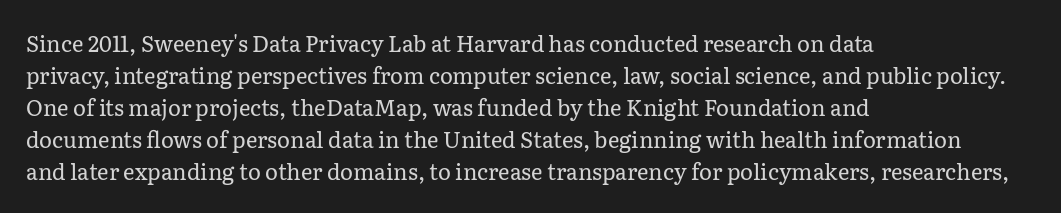
{"italic": "no", "bold": "no", "underline": "no", "align": "left", "line_spacing": "normal", "line_spacing_ratio": 1.45, "letter_spacing": "normal", "letter_spacing_em": 0.0, "glyph_px": 22}
